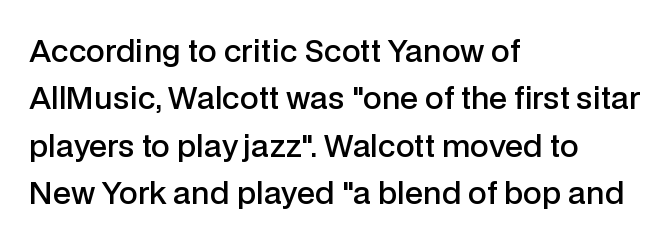
The image shows 30 px semibold sans-serif type, upright; set left-aligned, normal line spacing (1.58x), normal letter spacing, not underlined; low stroke contrast and a medium x-height.
